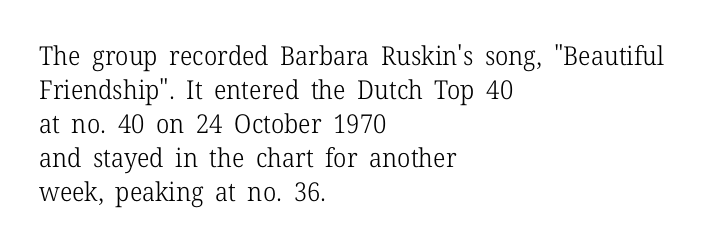
{"italic": "no", "bold": "no", "underline": "no", "align": "left", "line_spacing": "normal", "line_spacing_ratio": 1.31, "letter_spacing": "normal", "letter_spacing_em": 0.0, "glyph_px": 26}
